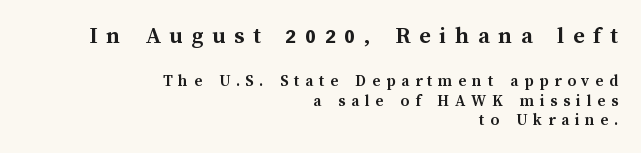
Is the type bold? Yes — the strokes are clearly thick and heavy. Horizontally, the lines are justified to the trailing edge only. Notice how the stems are strictly vertical — no italics here. The glyphs are unaccompanied by any horizontal stroke below them. Tracking value appears strongly positive — letters spread wide.
